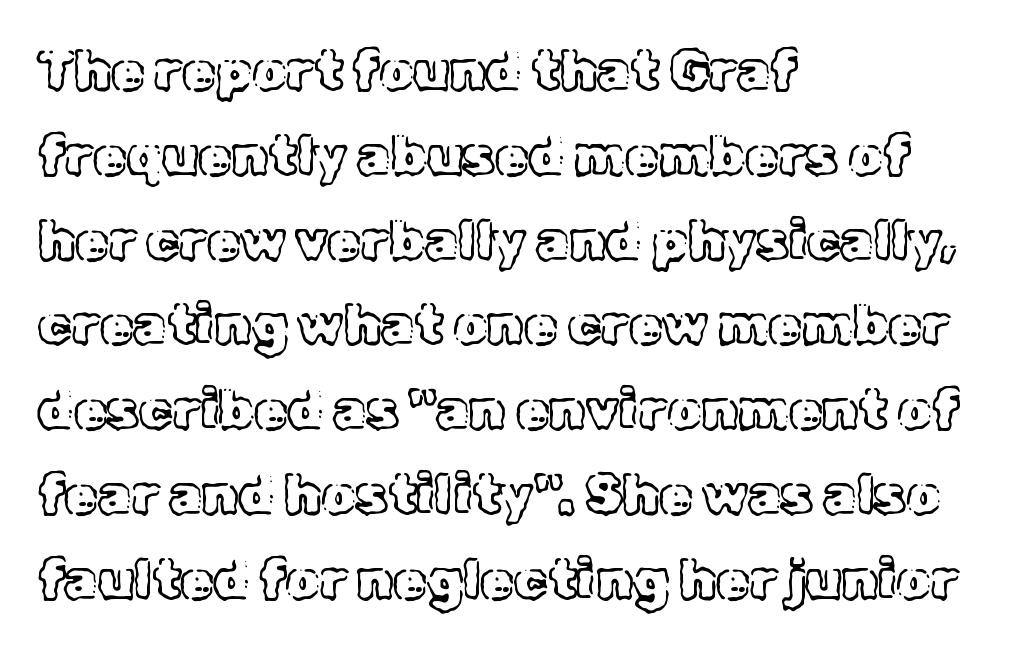
The image shows 54 px text type, upright; set left-aligned, normal line spacing (1.57x), normal letter spacing, not underlined; a medium x-height.
